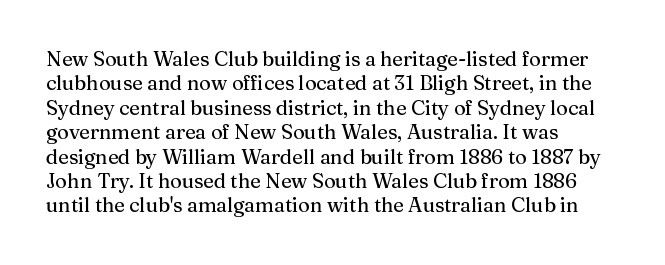
The image shows 20 px text type, upright; set left-aligned, line spacing 1.22x, normal letter spacing, not underlined.
